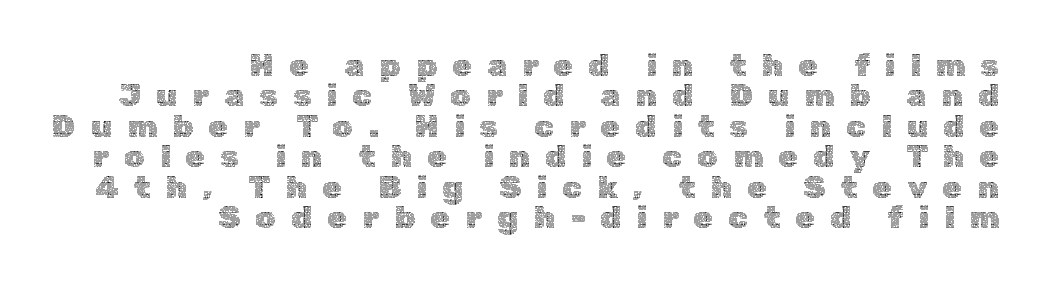
The characters are drawn with everyday or finer stroke widths. A bare baseline throughout the passage. The passage shown is typed in a proportional face where columns would drift. Leftover space on each line is placed entirely before the opening word. Whoever set this chose condensed vertical rhythm over breathing room. Inter-character spacing is expanded well beyond the font's built-in metrics.
